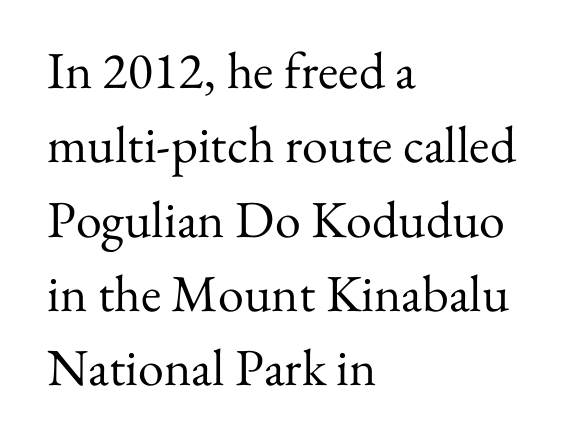
A typesetter would call this leading conventional body-copy spacing. Type without underlining. Counters stay open thanks to moderate or lighter strokes. Is this a fixed-width face? No — the glyphs have proportional, varying widths.
